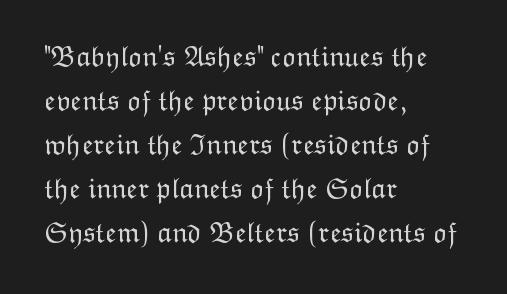
{"italic": "no", "bold": "no", "weight": "light", "width": "normal", "stroke_contrast": "low", "x_height": "medium", "monospaced": "no", "underline": "no", "align": "left", "line_spacing": "normal", "line_spacing_ratio": 1.52, "letter_spacing": "normal", "letter_spacing_em": 0.0, "glyph_px": 29}
